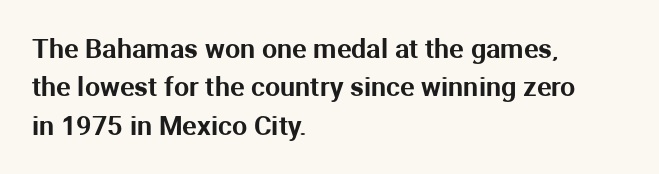
The image shows 27 px text type, upright; set left-aligned, normal line spacing (1.42x), normal letter spacing, not underlined.
